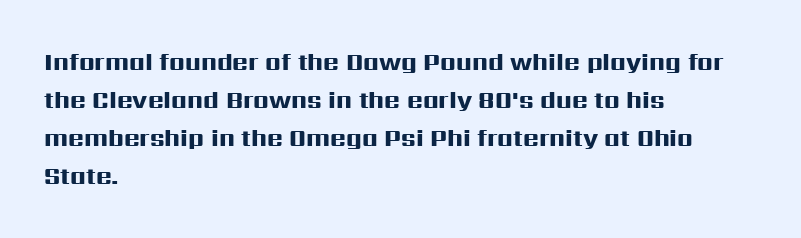
The image shows 24 px bold type, upright; set left-aligned, normal line spacing (1.59x), normal letter spacing, not underlined.
